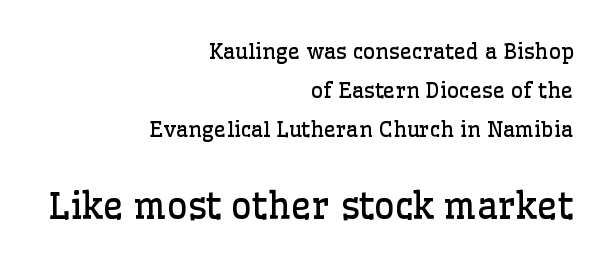
{"serif": "yes", "italic": "no", "bold": "no", "weight": "regular", "width": "normal", "stroke_contrast": "low", "x_height": "medium", "monospaced": "no", "underline": "no", "align": "right", "line_spacing_ratio": 1.85, "letter_spacing": "normal", "letter_spacing_em": 0.0, "larger_block": "second", "size_ratio": 1.71, "glyph_px": 36}
